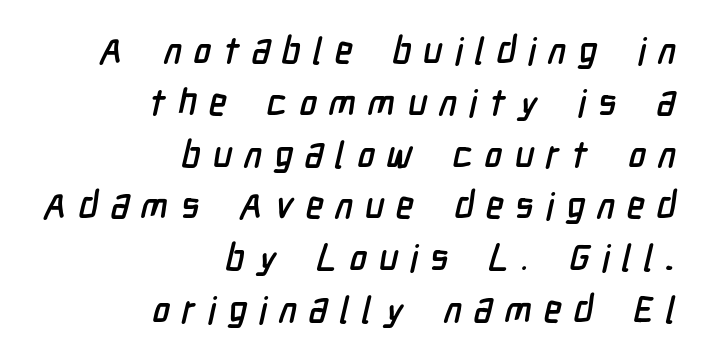
Q: Is the typeface a serif or a sans-serif typeface? A: Sans-serif.
Q: Is the text underlined? A: No.
Q: How is the paragraph aligned? A: Right-aligned.
Q: Is the spacing between letters normal or unusually wide? A: Unusually wide.
Q: Is the spacing between lines tight, normal or loose? A: Normal.
Q: Width (condensed, normal, or wide)? A: Condensed.
Q: Stroke contrast? A: Low.
Q: x-height? A: Medium.
Q: Monospaced? A: No.
